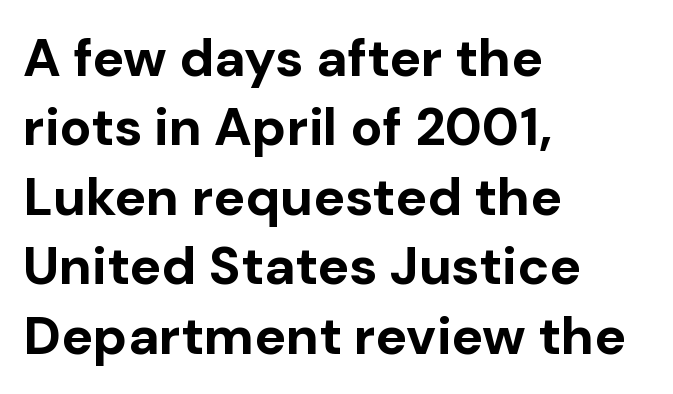
The image shows 53 px bold sans-serif type, upright; set left-aligned, normal line spacing (1.31x), normal letter spacing, not underlined; low stroke contrast and a medium x-height.
